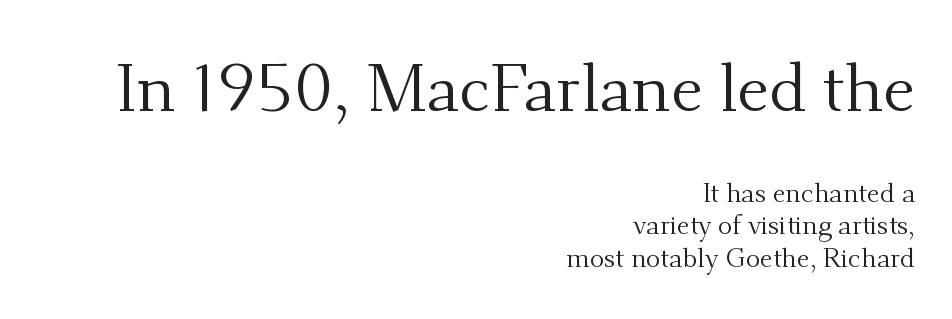
Q: Is the text bold? A: No.
Q: Is the text italic (slanted)? A: No, it is upright.
Q: Is the typeface a serif or a sans-serif typeface? A: Serif.
Q: Is the text underlined? A: No.
Q: How is the paragraph aligned? A: Right-aligned.
Q: Is the spacing between letters normal or unusually wide? A: Normal.
Q: Which block of text is set in a larger size, the first (top) or the second (bottom)? A: The first (top) one.
Q: Width (condensed, normal, or wide)? A: Normal.
Q: Stroke contrast? A: Medium.
Q: x-height? A: Small.
Q: Monospaced? A: No.
